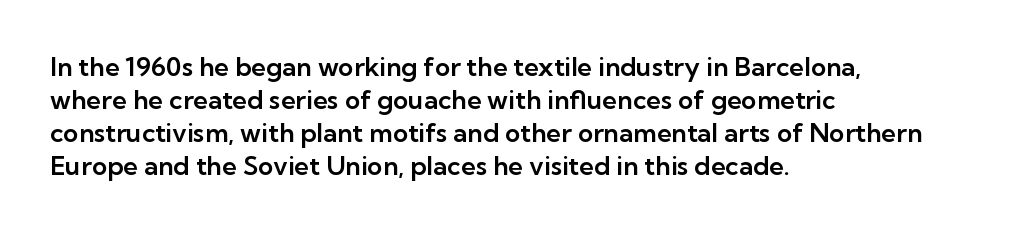
The foot of each line stays bare and open. Leading matches the norm, producing a regular column. The paragraph shown leans on its left margin. The gaps between neighbouring characters are ordinary and unremarkable. Italic? Not at all — the glyphs are vertical.
